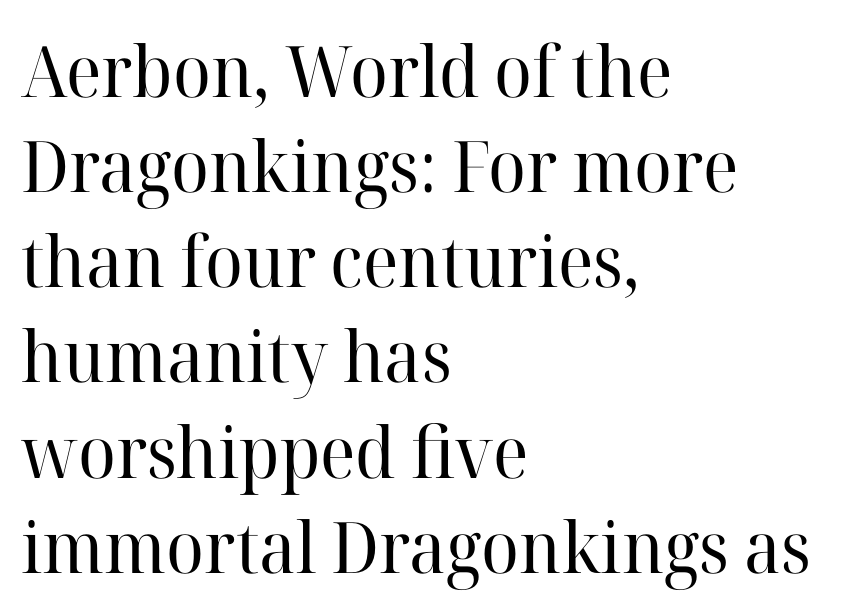
Q: Is the text bold? A: No.
Q: Is the text italic (slanted)? A: No, it is upright.
Q: Is the typeface a serif or a sans-serif typeface? A: Serif.
Q: Is the text underlined? A: No.
Q: How is the paragraph aligned? A: Left-aligned.
Q: Is the spacing between letters normal or unusually wide? A: Normal.
Q: Is the spacing between lines tight, normal or loose? A: Normal.
Q: Width (condensed, normal, or wide)? A: Normal.
Q: Stroke contrast? A: High.
Q: x-height? A: Medium.
Q: Monospaced? A: No.
